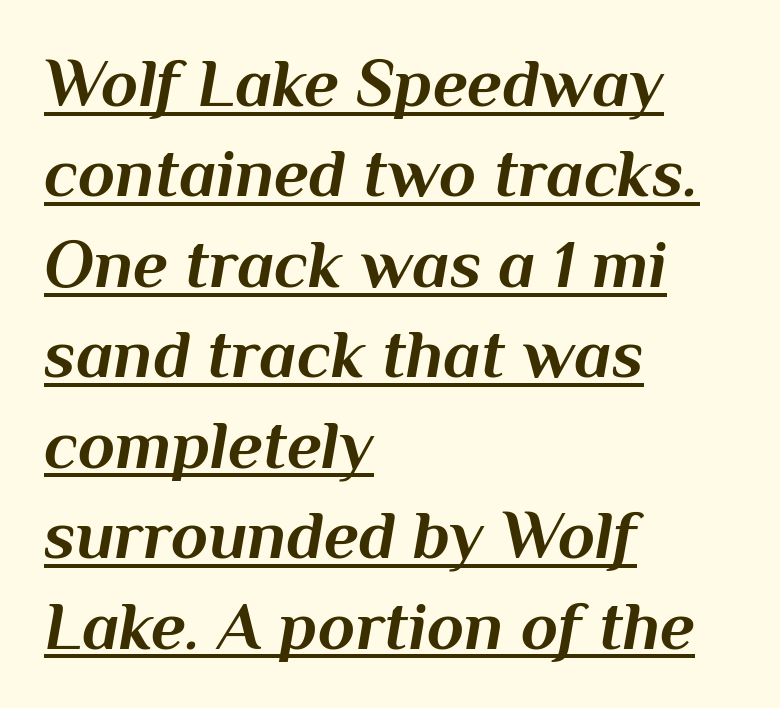
The image shows 68 px bold type, italic (leaning right); set left-aligned, normal line spacing (1.33x), normal letter spacing, underlined; medium stroke contrast and a medium x-height.
